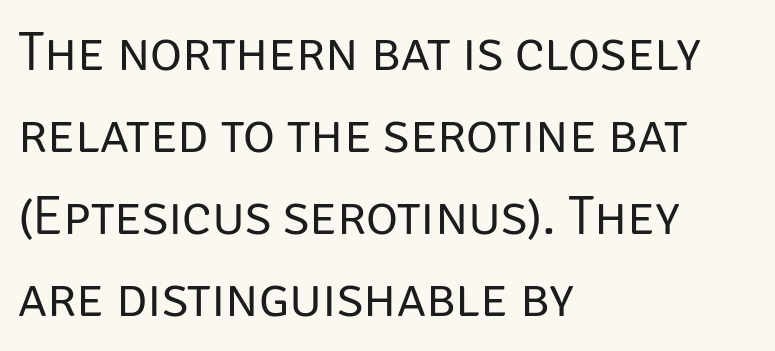
The image shows 55 px regular-weight sans-serif type, upright; set left-aligned, normal line spacing (1.49x), normal letter spacing, not underlined; low stroke contrast and a large x-height.
